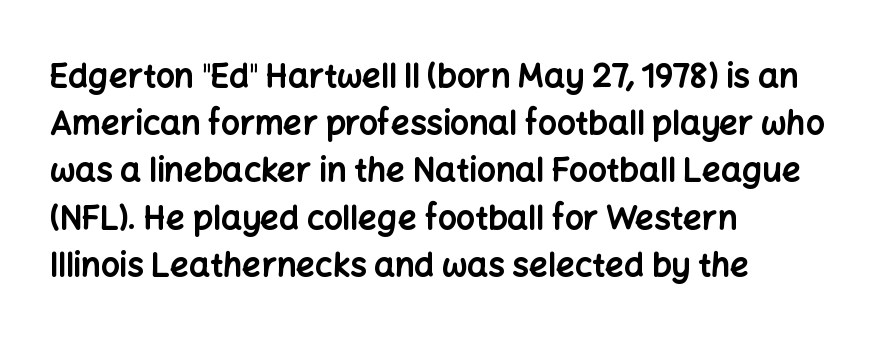
The ragged edge is on the right, which tells us the setting is flush left. Check under the words: just untouched page. Typesetter's note: full bold, strokes at maximum text heaviness. The tracking reads as untouched default to a designer's eye. Rows of type keep a routine distance in the vertical direction. Serifs: no, the terminals of the letterforms are clean.
